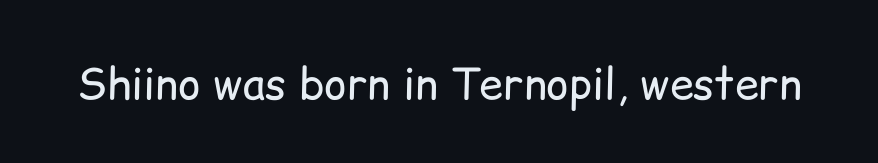
The glyphs in this specimen are sans serif. This is roman type, the default non-slanted kind. Stems and bowls with no extra thickness — not bold. Honestly, the letter spacing is just normal — you wouldn't notice it. The face used here is proportionally spaced, like ordinary book or web type.
